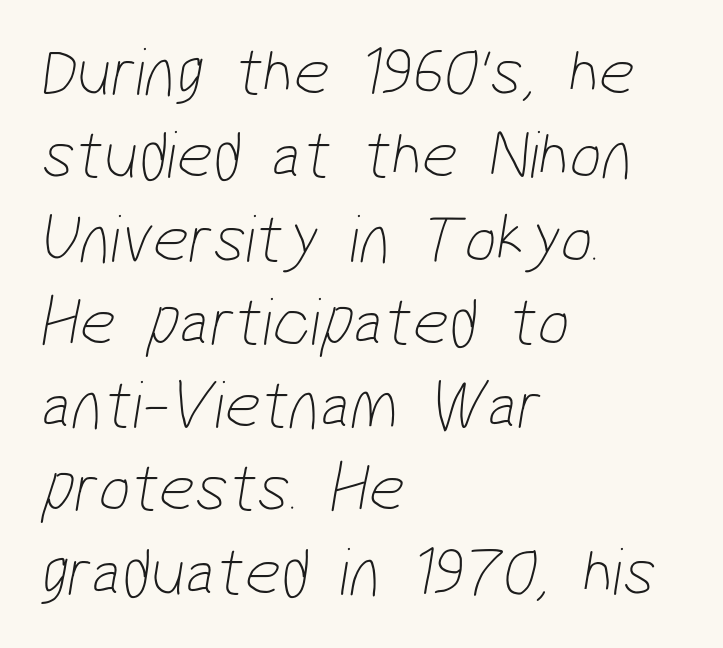
Grotesque or geometric, the face here clearly has no serifs. Words appear dense and cohesive because spacing is normal. These lines are rendered in a variable-pitch font. Rule under the text: the space is simply empty.
